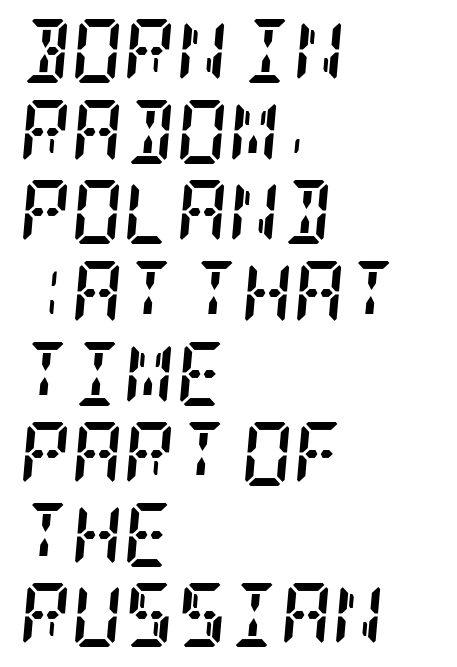
{"serif": "yes", "italic": "yes", "lean": "right", "slant_degrees": 5, "bold": "yes", "weight": "semibold", "width": "condensed", "stroke_contrast": "low", "x_height": "large", "underline": "no", "align": "left", "line_spacing": "normal", "line_spacing_ratio": 1.26, "letter_spacing": "normal", "letter_spacing_em": 0.0, "glyph_px": 64}
